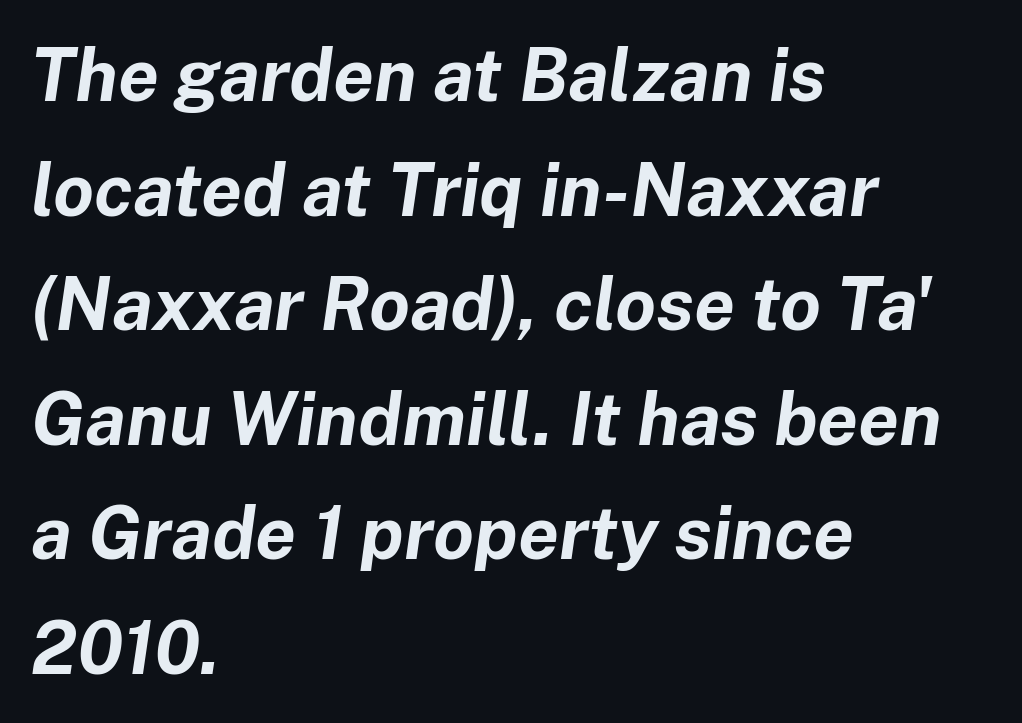
The image shows 73 px bold type, italic (leaning right); set left-aligned, normal line spacing (1.57x), normal letter spacing, not underlined; low stroke contrast and a medium x-height.
